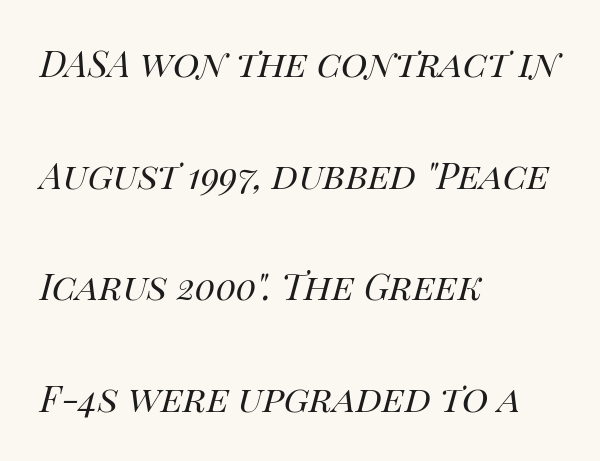
Q: Is the text bold? A: No.
Q: Is the text italic (slanted)? A: Yes, it leans right by about 14 degrees.
Q: Is the text underlined? A: No.
Q: How is the paragraph aligned? A: Left-aligned.
Q: Is the spacing between letters normal or unusually wide? A: Normal.
Q: Is the spacing between lines tight, normal or loose? A: Loose.
Q: Width (condensed, normal, or wide)? A: Normal.
Q: Stroke contrast? A: High.
Q: x-height? A: Large.
Q: Monospaced? A: No.
